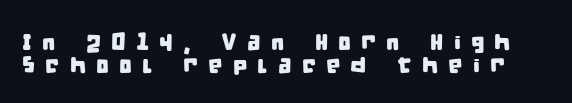
Q: Is the text underlined? A: No.
Q: Is the spacing between letters normal or unusually wide? A: Unusually wide.
Q: Is the spacing between lines tight, normal or loose? A: Tight.
